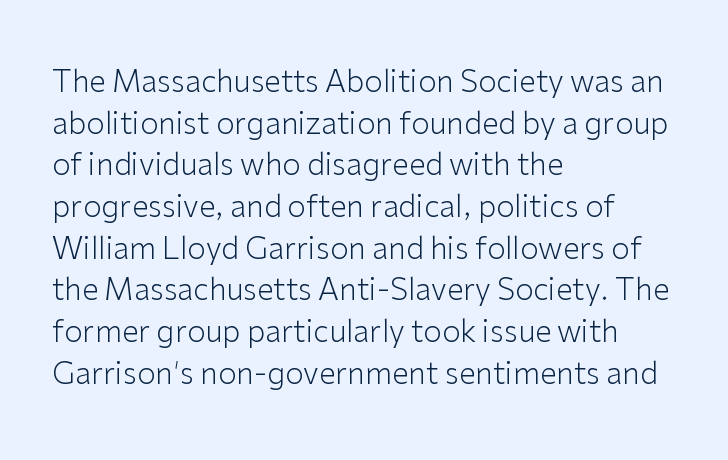
Any mark beneath the type? The region is blank. Characters remain perfectly vertical along every line. These lines are set flush left with a ragged right edge. Each letter keeps its own natural width here, so spacing adapts to shape. To sum up the face: it is a sans, with no serifs. A light-to-regular cut is what we see here.
